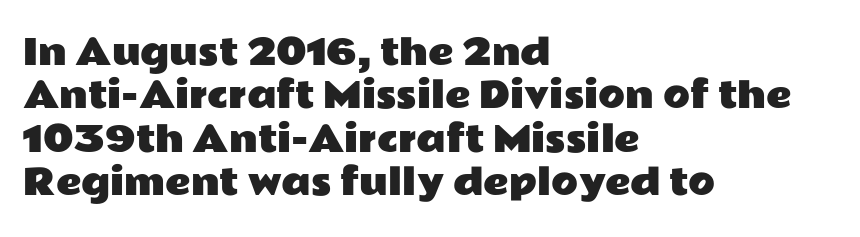
Lines of text with bare space underneath. In terms of letterspacing, this is plain default setting. To sum up the face: it is a sans, with no serifs. Vertical strokes here are truly vertical. A typesetter would call this proportional, since set widths differ per character. A student would call this left alignment; a typographer would say flush left, rag right.
